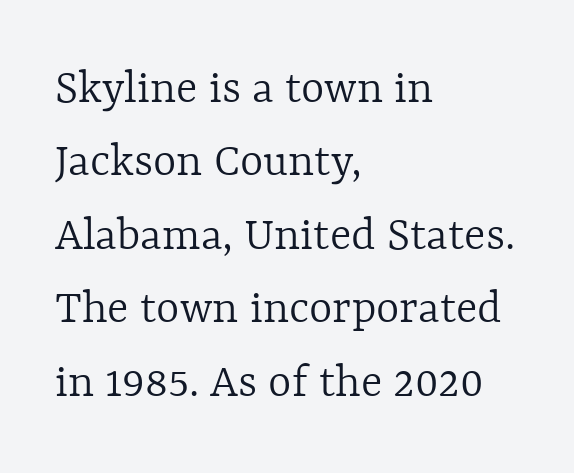
The image shows 50 px light type, upright; set left-aligned, normal line spacing (1.47x), normal letter spacing, not underlined; a medium x-height.
